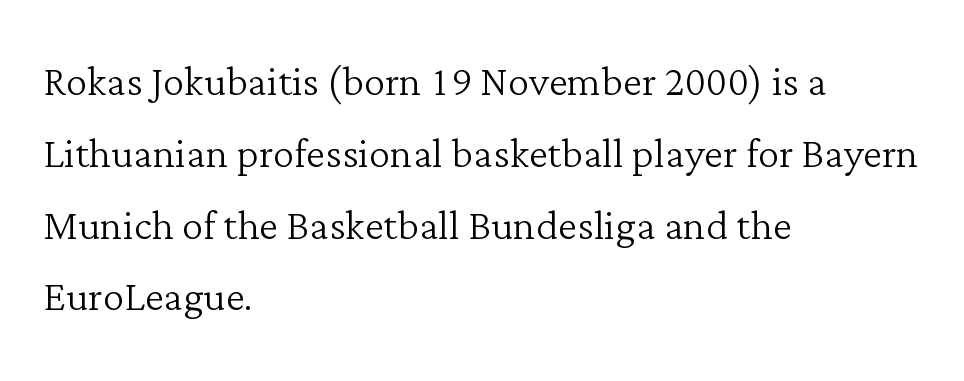
{"serif": "yes", "italic": "no", "bold": "no", "weight": "light", "width": "normal", "stroke_contrast": "low", "x_height": "medium", "monospaced": "no", "underline": "no", "align": "left", "line_spacing": "normal", "line_spacing_ratio": 1.33, "letter_spacing": "normal", "letter_spacing_em": 0.0, "glyph_px": 54}
